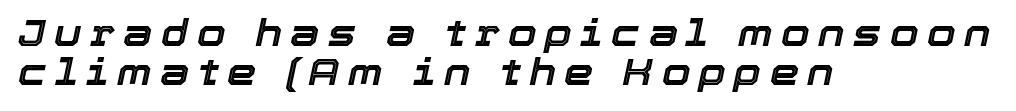
{"italic": "yes", "lean": "right", "slant_degrees": 12, "width": "normal", "x_height": "medium", "monospaced": "no", "underline": "no", "align": "left", "line_spacing": "tight", "line_spacing_ratio": 1.05, "letter_spacing": "wide", "letter_spacing_em": 0.23, "glyph_px": 37}
